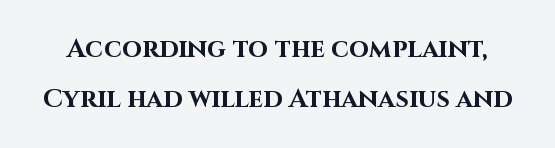
The image shows 26 px bold type, upright; set loose line spacing (1.91x), normal letter spacing, not underlined.
